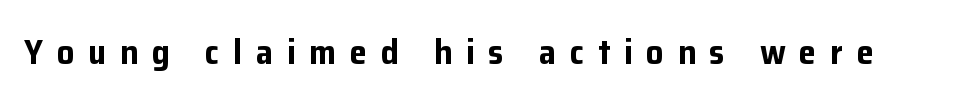
The space directly below the letters is spotless. Does the weight exceed regular? Yes, all the way to bold. No feet cap the strokes, marking this as sans-serif type. Think of a printed novel: that variable character pitch is what you see here. The face used here is rendered with a markedly widened letterfit.
